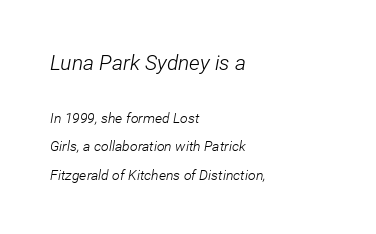
Horizontal bands of white between lines are thick stripes. Descenders are the only things crossing below the line. On a weight scale, this lands at 450 or below. Yep, that's italic — everything's leaning.
